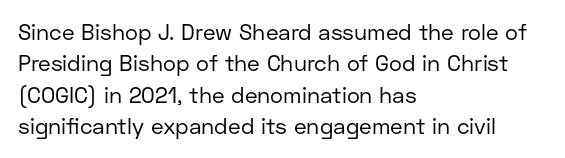
The image shows 22 px text type, upright; set left-aligned, normal line spacing (1.43x), normal letter spacing, not underlined.
